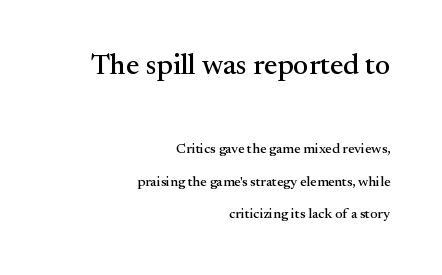
The image shows 29 px serif type, upright; set right-aligned, loose line spacing (2.32x), normal letter spacing, not underlined; the first (top) block is 2.07x larger; medium stroke contrast and a small x-height.
